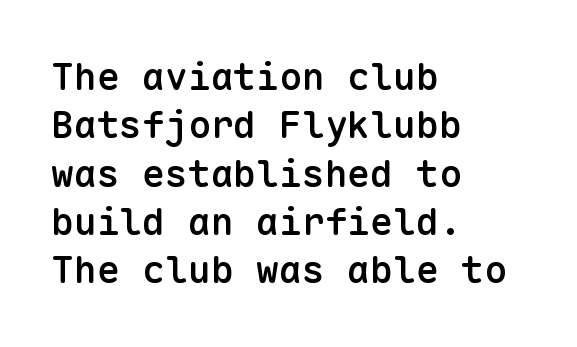
Q: Is the text bold? A: Semi-bold.
Q: Is the text italic (slanted)? A: No, it is upright.
Q: Is the typeface a serif or a sans-serif typeface? A: Sans-serif.
Q: Is the text underlined? A: No.
Q: How is the paragraph aligned? A: Left-aligned.
Q: Is the spacing between letters normal or unusually wide? A: Normal.
Q: Is the spacing between lines tight, normal or loose? A: Normal.
Q: Width (condensed, normal, or wide)? A: Normal.
Q: Stroke contrast? A: Low.
Q: x-height? A: Medium.
Q: Monospaced? A: Yes.
